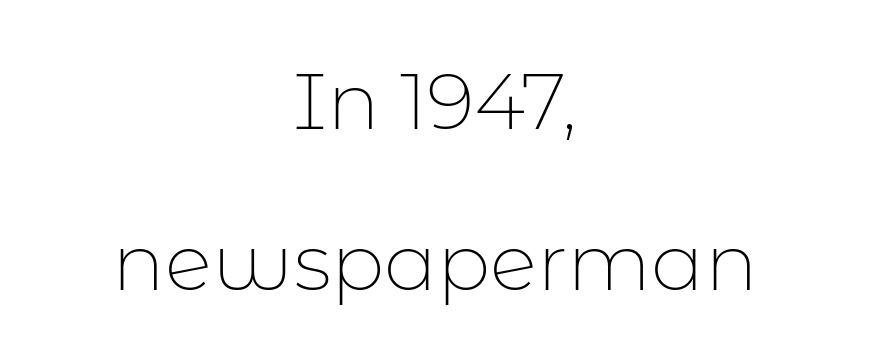
Has an underline been added? It has not. This rendering leaves character spacing at its baseline value. The font's upright variant was chosen for this text. You could not count columns in this text — the font is proportionally spaced. Weight: not bold — regular or lighter.
